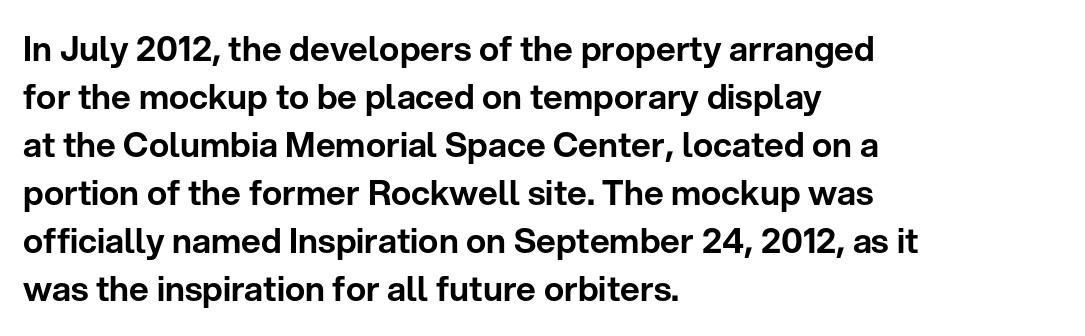
{"serif": "no", "italic": "no", "width": "normal", "stroke_contrast": "low", "x_height": "medium", "monospaced": "no", "underline": "no", "align": "left", "line_spacing": "normal", "line_spacing_ratio": 1.41, "letter_spacing": "normal", "letter_spacing_em": 0.0, "glyph_px": 34}
